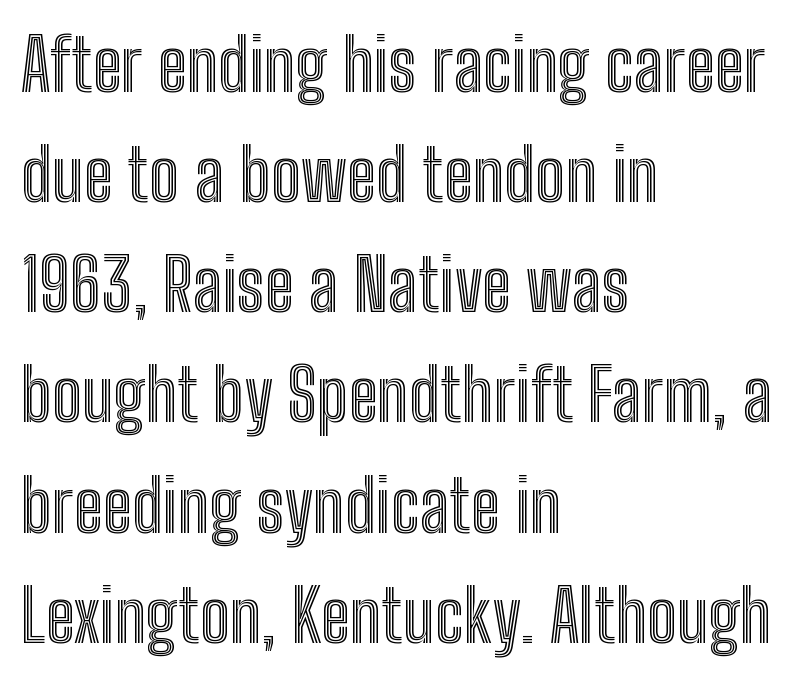
This sample has the flowing, uneven cadence of proportional lettering. Unlike italic type, these characters show no tilt at all. The rendering keeps characters at their native spacing. In CSS terms this would be text-align: left. The string is rendered with underlining switched off. In terms of leading, this rendering sits right in the middle.
